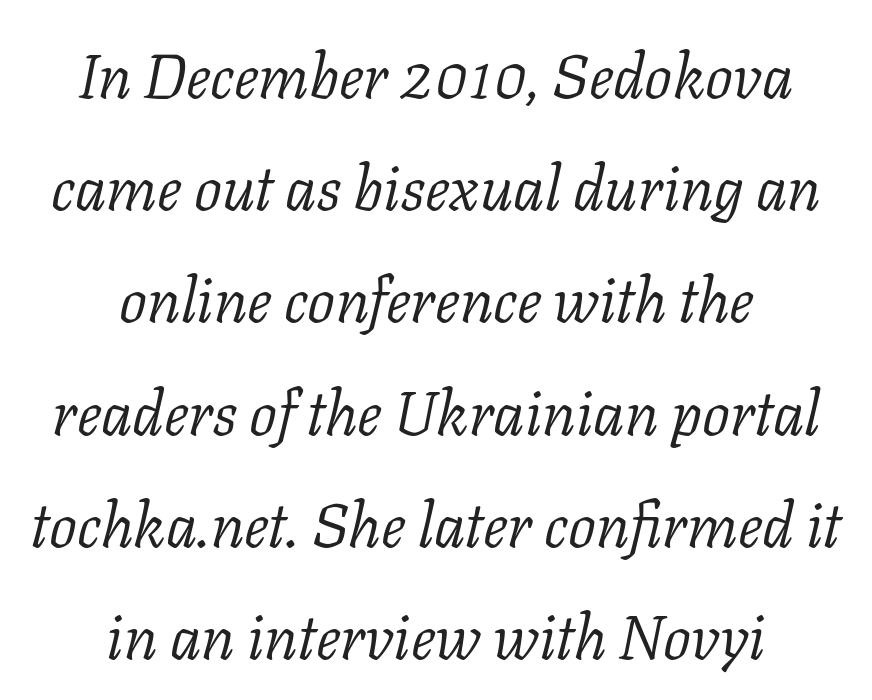
Here the designer chose a conventional face with non-uniform glyph widths. The space directly below the letters is spotless. Spacing between characters is what you'd get straight out of the box. The letters look calm and open, with moderate or lighter stems. Does the lettering tilt? It does — this is italic. In terms of letterform style, serifs are clearly present.
